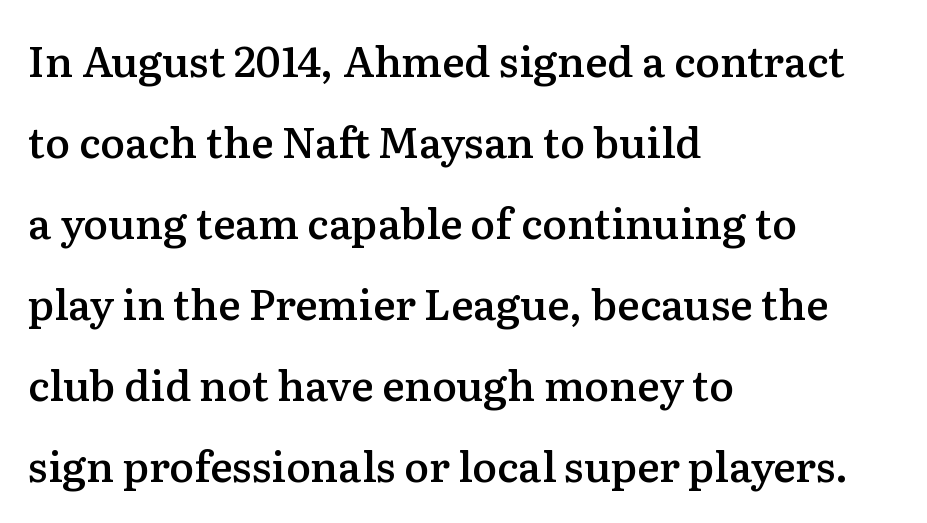
{"serif": "yes", "italic": "no", "bold": "semi", "weight": "semibold", "width": "normal", "stroke_contrast": "medium", "x_height": "medium", "monospaced": "no", "underline": "no", "align": "left", "line_spacing": "loose", "line_spacing_ratio": 1.93, "letter_spacing": "normal", "letter_spacing_em": 0.0, "glyph_px": 42}
